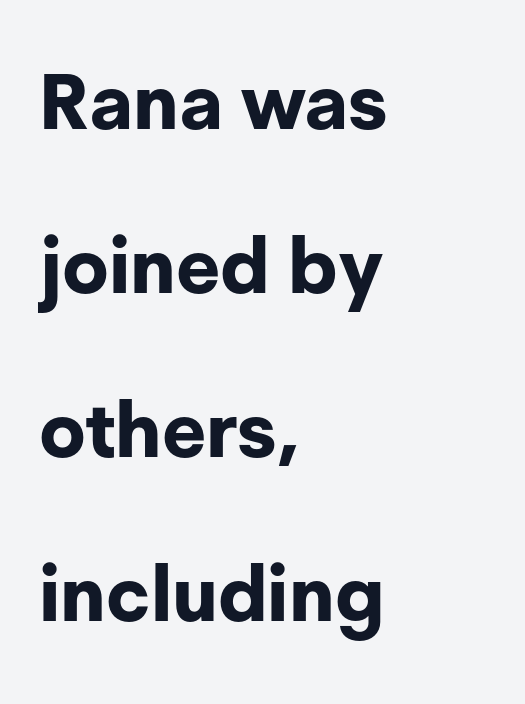
{"serif": "no", "italic": "no", "bold": "yes", "weight": "bold", "width": "normal", "stroke_contrast": "low", "x_height": "medium", "monospaced": "no", "underline": "no", "align": "left", "line_spacing": "loose", "line_spacing_ratio": 2.13, "letter_spacing": "normal", "letter_spacing_em": 0.0, "glyph_px": 77}
